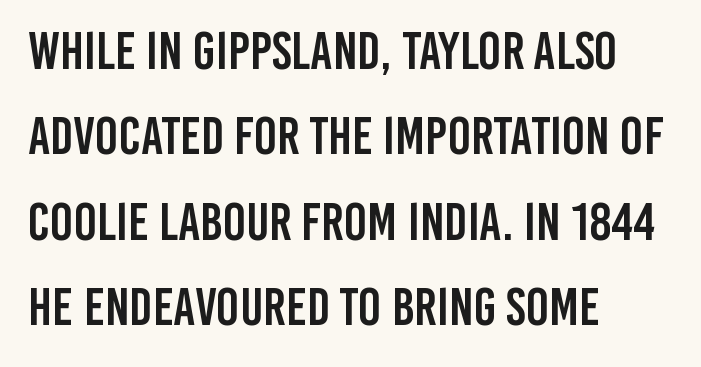
The image shows 54 px condensed sans-serif type, upright; set left-aligned, normal line spacing (1.58x), normal letter spacing, not underlined; low stroke contrast and a large x-height.
